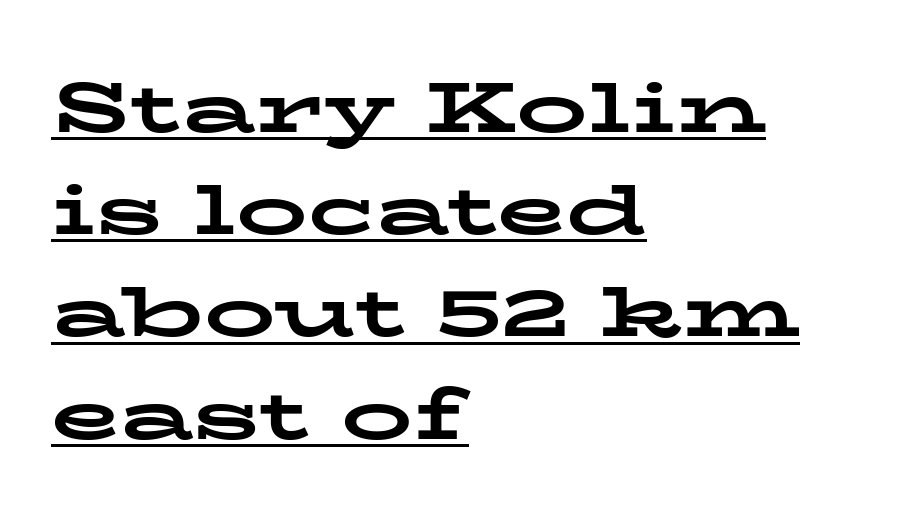
Q: Is the text bold? A: Yes.
Q: Is the text italic (slanted)? A: No, it is upright.
Q: Is the typeface a serif or a sans-serif typeface? A: Serif.
Q: Is the text underlined? A: Yes.
Q: How is the paragraph aligned? A: Left-aligned.
Q: Is the spacing between letters normal or unusually wide? A: Normal.
Q: Is the spacing between lines tight, normal or loose? A: Normal.
Q: Width (condensed, normal, or wide)? A: Wide.
Q: Stroke contrast? A: Low.
Q: x-height? A: Medium.
Q: Monospaced? A: No.
